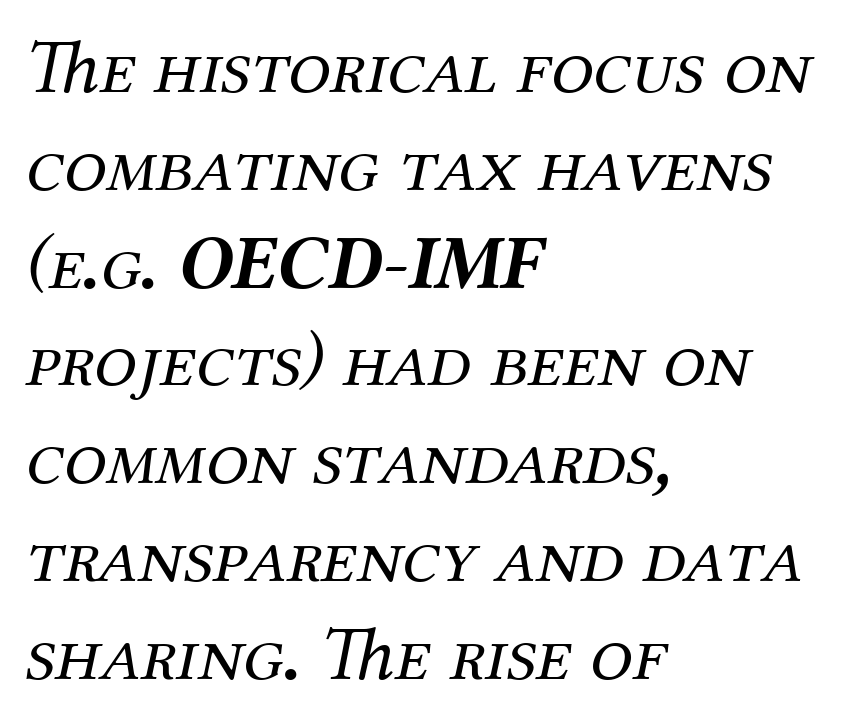
Honestly, the row spacing looks completely unremarkable. Casual observation: everything's shoved over to the left. Letters rest on an invisible, unmarked baseline. These lines are rendered in a variable-pitch font. Is the type slanted? Yes — the strokes lean at a clear angle.
